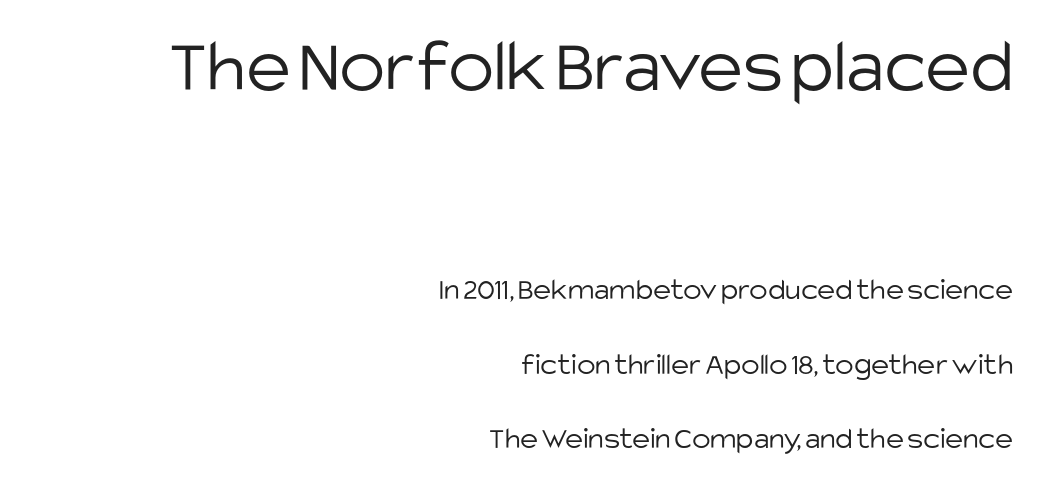
Q: Is the text bold? A: No.
Q: Is the text italic (slanted)? A: No, it is upright.
Q: Is the typeface a serif or a sans-serif typeface? A: Sans-serif.
Q: Is the text underlined? A: No.
Q: How is the paragraph aligned? A: Right-aligned.
Q: Is the spacing between letters normal or unusually wide? A: Normal.
Q: Is the spacing between lines tight, normal or loose? A: Loose.
Q: Which block of text is set in a larger size, the first (top) or the second (bottom)? A: The first (top) one.
Q: Width (condensed, normal, or wide)? A: Normal.
Q: Stroke contrast? A: Low.
Q: x-height? A: Large.
Q: Monospaced? A: No.
